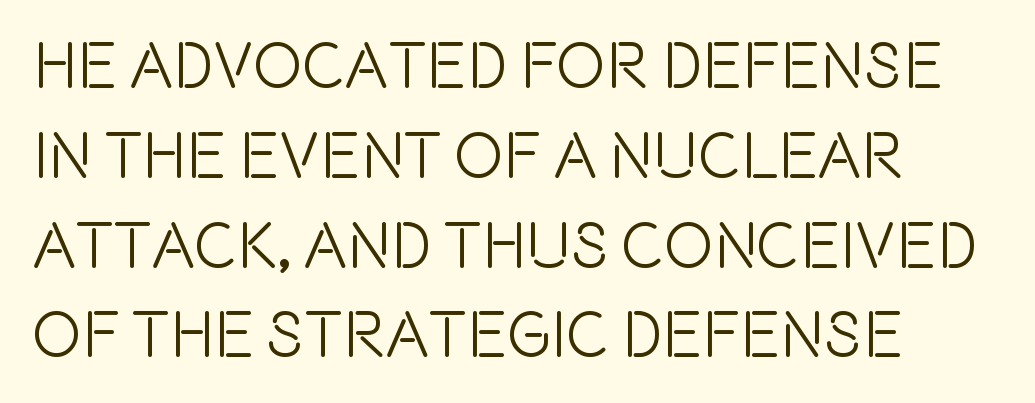
{"serif": "no", "italic": "no", "width": "condensed", "x_height": "large", "monospaced": "no", "underline": "no", "align": "left", "line_spacing": "normal", "line_spacing_ratio": 1.36, "letter_spacing": "normal", "letter_spacing_em": 0.0, "glyph_px": 66}
